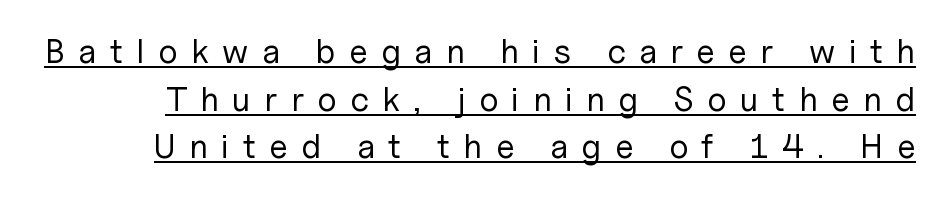
The image shows 34 px regular-weight sans-serif type, upright; set normal line spacing (1.4x), unusually wide letter spacing (+0.4 em), underlined; low stroke contrast and a medium x-height.
